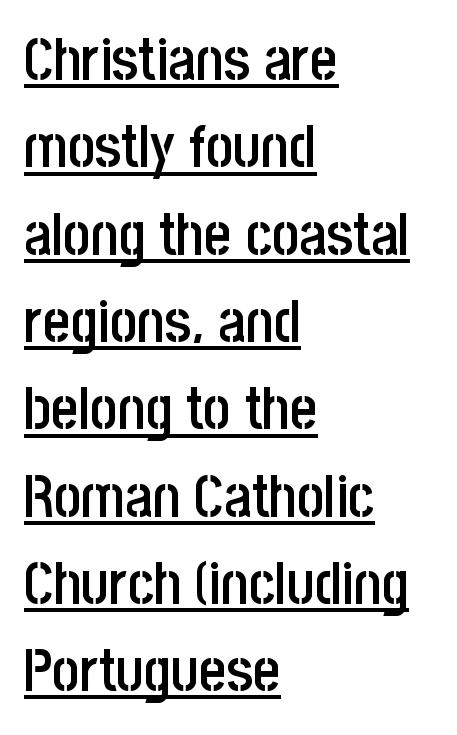
{"serif": "no", "italic": "no", "bold": "semi", "weight": "semibold", "width": "condensed", "stroke_contrast": "low", "x_height": "large", "monospaced": "no", "underline": "yes", "align": "left", "line_spacing": "normal", "line_spacing_ratio": 1.48, "letter_spacing": "normal", "letter_spacing_em": 0.0, "glyph_px": 59}
